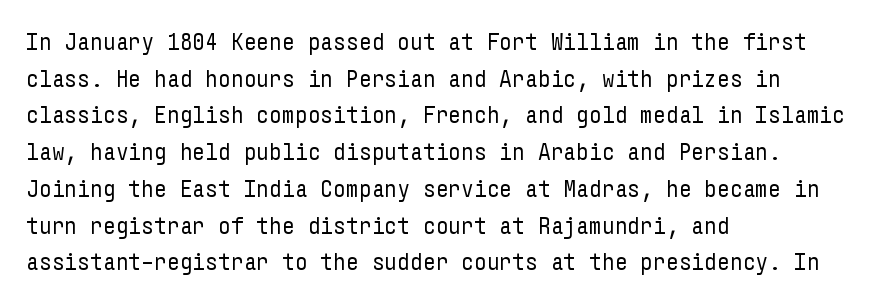
Weight: in the light-to-regular range. In CSS terms this would be text-align: left. The letters stand straight up with perfectly vertical stems. Each new line begins a customary step beneath the previous one. Characters follow at the spacing the type designer built in.
